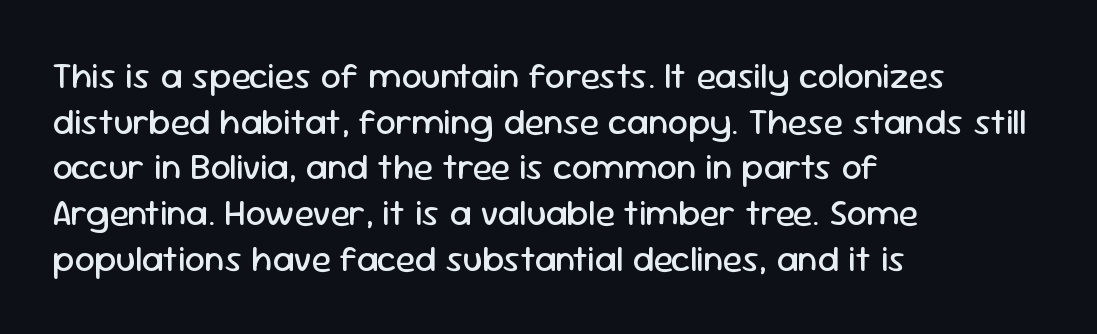
This is roman type, the default non-slanted kind. The tracking reads as untouched default to a designer's eye. Varying glyph widths throughout — classic text-font behaviour. Type without underlining. The lines in this sample share a left origin and differ only in where they stop.
